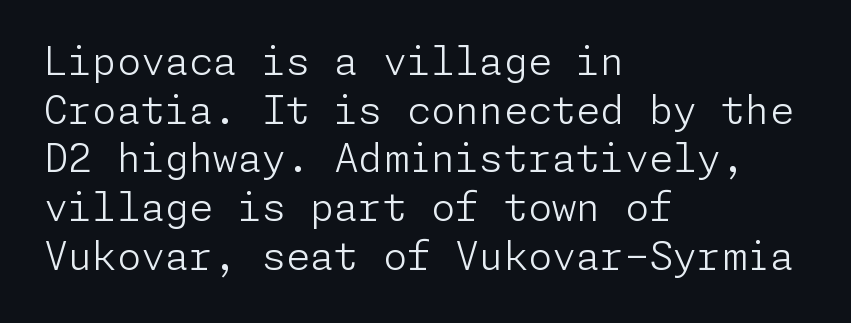
The image shows 39 px light sans-serif type, upright; set left-aligned, normal line spacing (1.25x), normal letter spacing, not underlined; low stroke contrast and a medium x-height.
